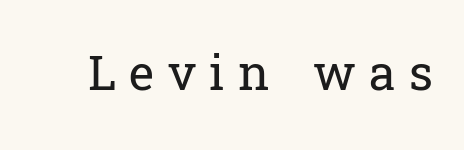
The typesetting does not lean heavy: it is not bold. If you drew a line through each stem, it would be perfectly vertical. Spacing between characters has been opened up far beyond the box default. Font category for this specimen: serif. Words float on clear page, feet unadorned.
